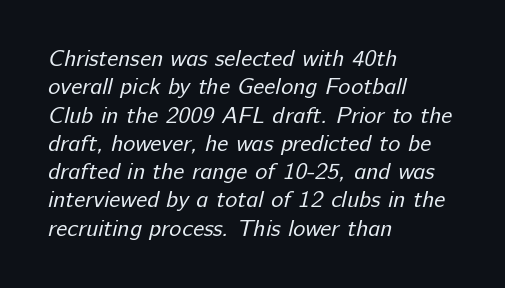
{"bold": "no", "underline": "no", "align": "left", "line_spacing_ratio": 1.23, "letter_spacing": "normal", "letter_spacing_em": 0.0, "glyph_px": 23}
